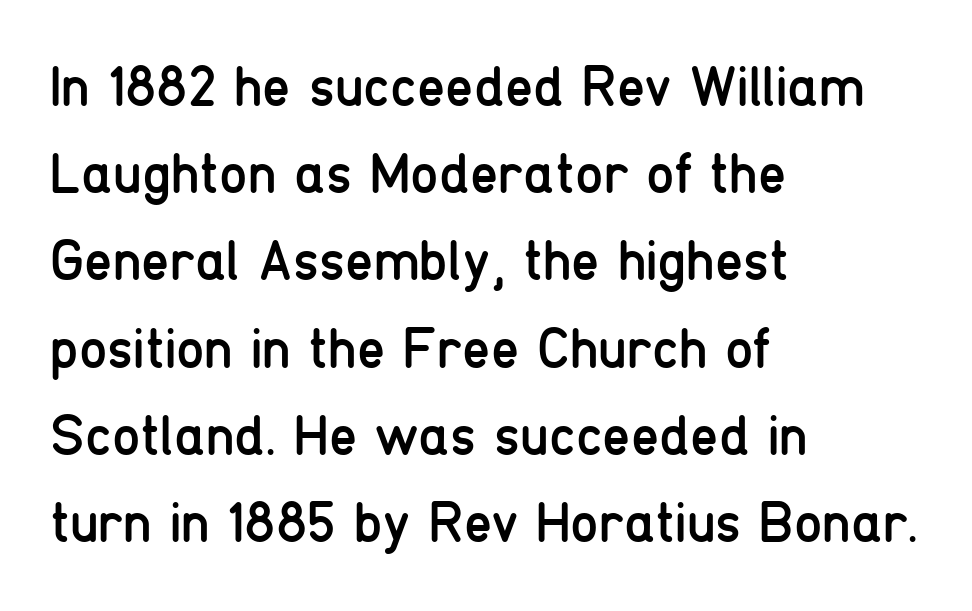
The area under the type is left untouched. Examine the stroke ends and you'll find no serifs. Stems and bowls with no extra thickness — not bold. The line texture is even and compact thanks to regular tracking. Compared with a centered layout, this one pins lines to the left instead.
